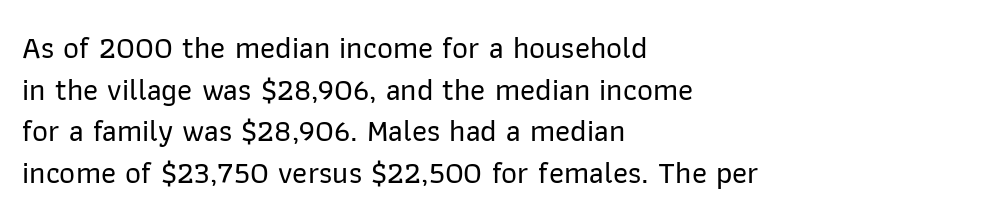
The image shows 31 px sans-serif type, upright; set left-aligned, normal line spacing (1.34x), normal letter spacing, not underlined; low stroke contrast and a medium x-height.
